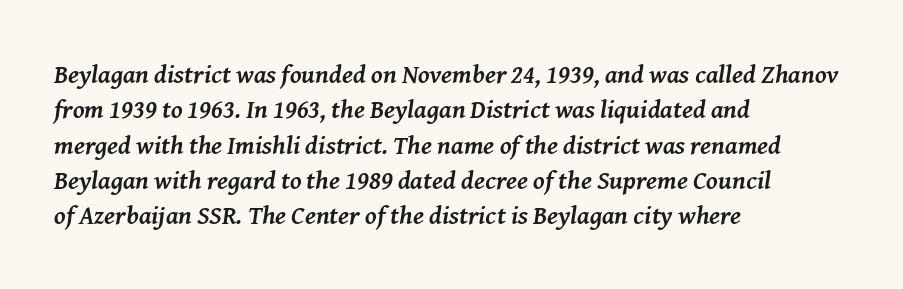
The image shows 26 px bold type, italic (leaning right); set left-aligned, normal line spacing (1.36x), normal letter spacing, not underlined.
